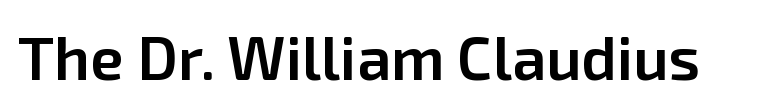
{"serif": "no", "italic": "no", "bold": "semi", "weight": "semibold", "width": "normal", "stroke_contrast": "low", "x_height": "medium", "monospaced": "no", "underline": "no", "letter_spacing": "normal", "letter_spacing_em": 0.0, "glyph_px": 61}
